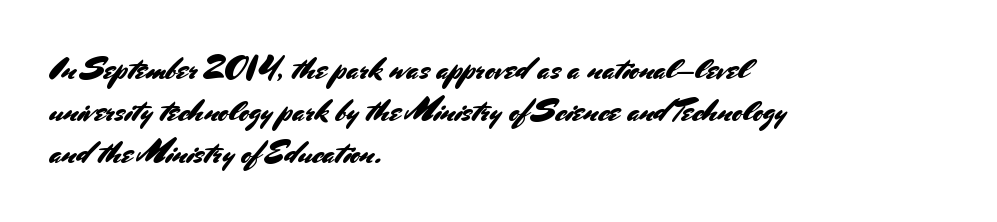
Q: Is the text italic (slanted)? A: Yes.
Q: Is the typeface a serif or a sans-serif typeface? A: Sans-serif.
Q: Is the text underlined? A: No.
Q: How is the paragraph aligned? A: Left-aligned.
Q: Is the spacing between letters normal or unusually wide? A: Normal.
Q: Is the spacing between lines tight, normal or loose? A: Normal.
Q: Width (condensed, normal, or wide)? A: Normal.
Q: Stroke contrast? A: Medium.
Q: x-height? A: Small.
Q: Monospaced? A: No.
